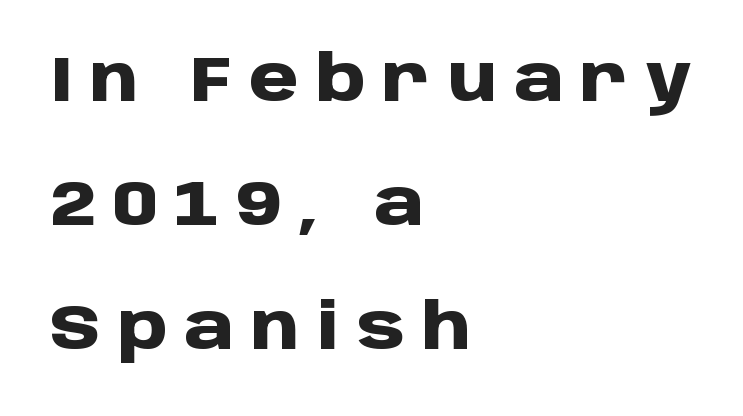
{"serif": "no", "italic": "no", "bold": "yes", "weight": "heavy", "width": "normal", "stroke_contrast": "low", "x_height": "large", "monospaced": "no", "underline": "no", "align": "left", "line_spacing": "loose", "line_spacing_ratio": 1.97, "letter_spacing": "wide", "letter_spacing_em": 0.27, "glyph_px": 63}
